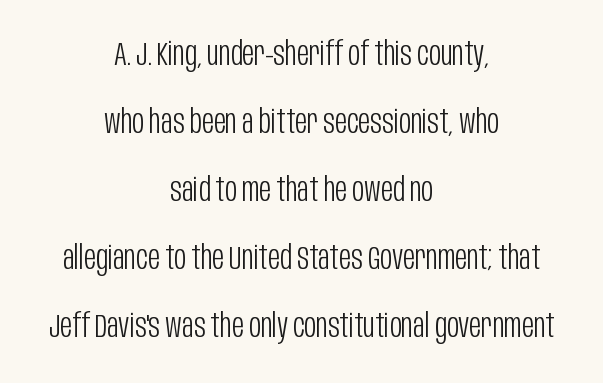
Q: Is the text bold? A: No.
Q: Is the text italic (slanted)? A: No, it is upright.
Q: Is the typeface a serif or a sans-serif typeface? A: Sans-serif.
Q: Is the text underlined? A: No.
Q: How is the paragraph aligned? A: Centered.
Q: Is the spacing between letters normal or unusually wide? A: Normal.
Q: Is the spacing between lines tight, normal or loose? A: Loose.
Q: Width (condensed, normal, or wide)? A: Condensed.
Q: Stroke contrast? A: Low.
Q: x-height? A: Large.
Q: Monospaced? A: No.
